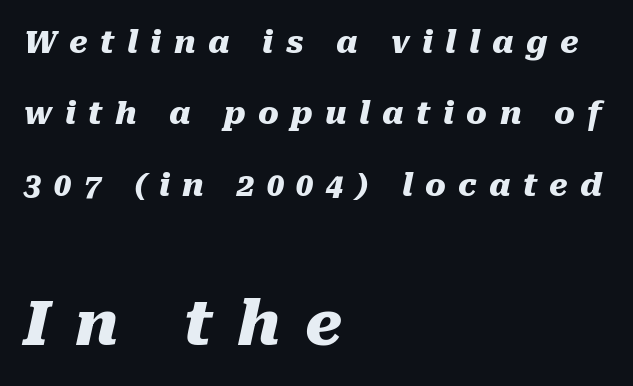
The passage shown has open, widely tracked lettering throughout. The following chunk of copy outweighs the initial chunk in type size. You could not count columns in this text — the font is proportionally spaced. Summary of vertical rhythm: relaxed, with wide interline spacing.
